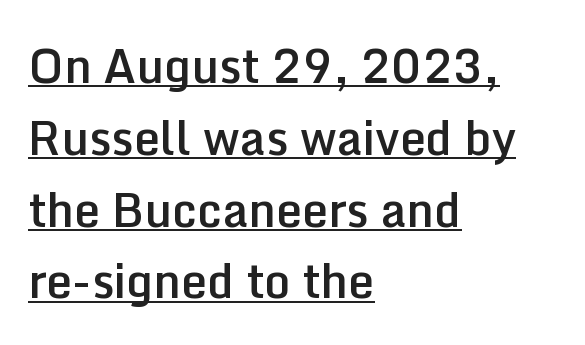
The image shows 46 px semibold sans-serif type, upright; set left-aligned, normal line spacing (1.56x), normal letter spacing, underlined; low stroke contrast and a medium x-height.
